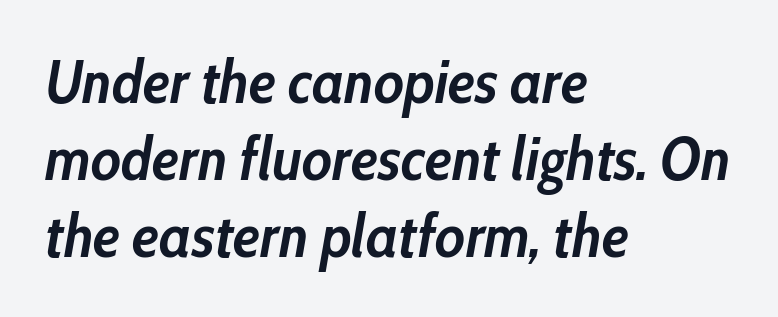
{"italic": "yes", "lean": "right", "slant_degrees": 10, "bold": "yes", "weight": "semibold", "width": "condensed", "stroke_contrast": "low", "x_height": "medium", "monospaced": "no", "underline": "no", "align": "left", "line_spacing": "normal", "line_spacing_ratio": 1.28, "letter_spacing": "normal", "letter_spacing_em": 0.0, "glyph_px": 60}
